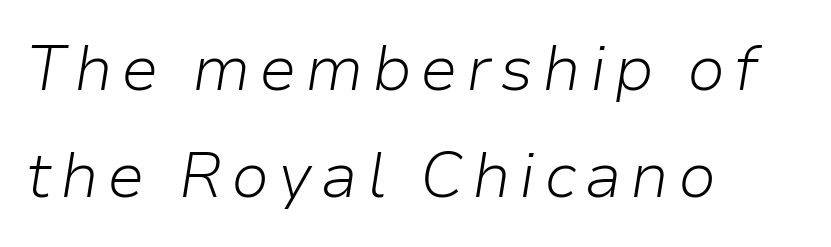
Q: Is the text bold? A: No.
Q: Is the text italic (slanted)? A: Yes, it leans right by about 9 degrees.
Q: Is the text underlined? A: No.
Q: How is the paragraph aligned? A: Left-aligned.
Q: Is the spacing between lines tight, normal or loose? A: Normal.
Q: Width (condensed, normal, or wide)? A: Normal.
Q: Stroke contrast? A: Low.
Q: x-height? A: Medium.
Q: Monospaced? A: No.
